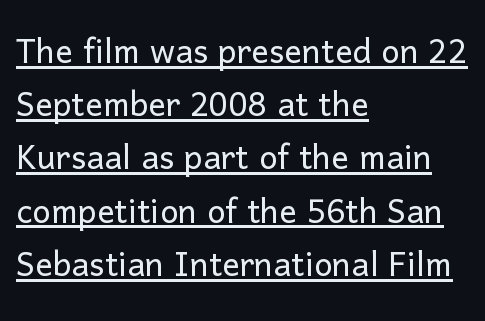
The image shows 44 px light sans-serif type, upright; set left-aligned, line spacing 1.21x, normal letter spacing, underlined; low stroke contrast and a medium x-height.
